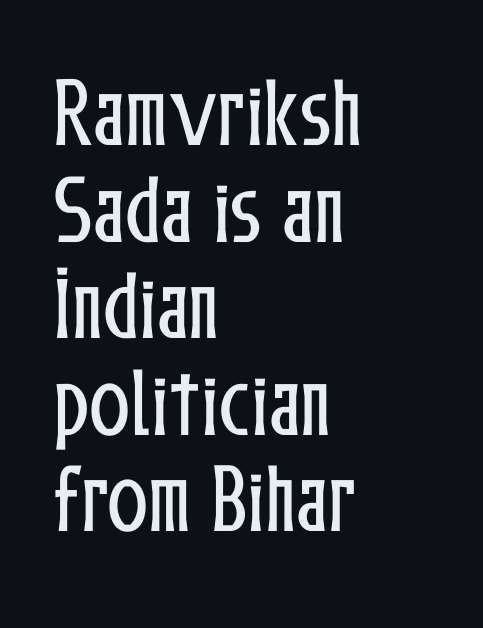
{"italic": "no", "width": "condensed", "stroke_contrast": "low", "x_height": "medium", "monospaced": "no", "underline": "no", "align": "left", "line_spacing": "normal", "line_spacing_ratio": 1.27, "letter_spacing": "normal", "letter_spacing_em": 0.0, "glyph_px": 76}
